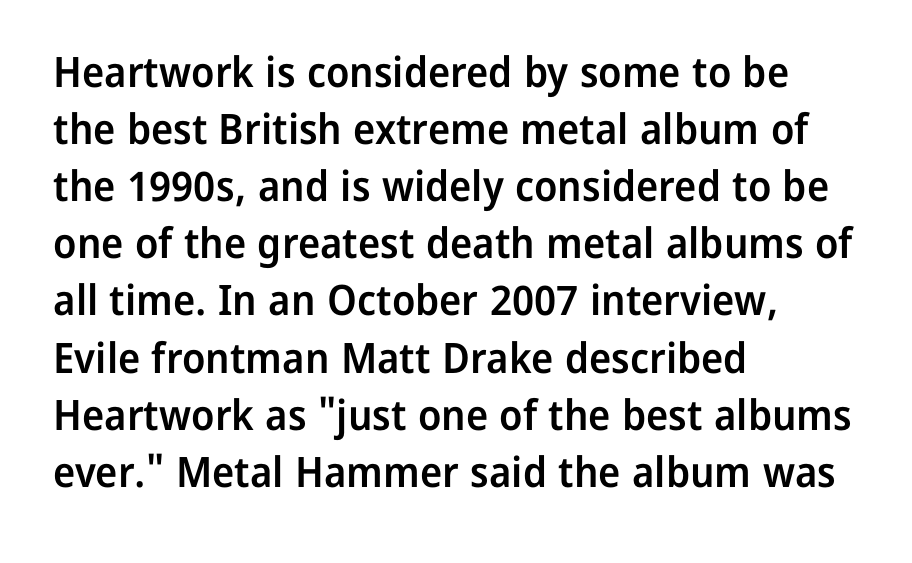
The image shows 42 px semibold sans-serif type, upright; set left-aligned, normal line spacing (1.36x), normal letter spacing, not underlined; low stroke contrast and a medium x-height.
